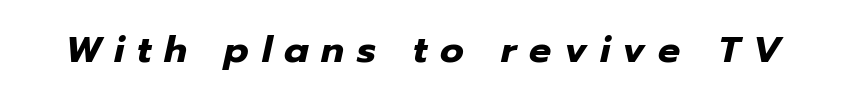
Glyph-to-glyph distance is far greater than everyday printed text. These lines are rendered in a variable-pitch font. Weight check: bold — yes, fully. Anything drawn beneath the words? Only blank space. Slanted lettering throughout.
